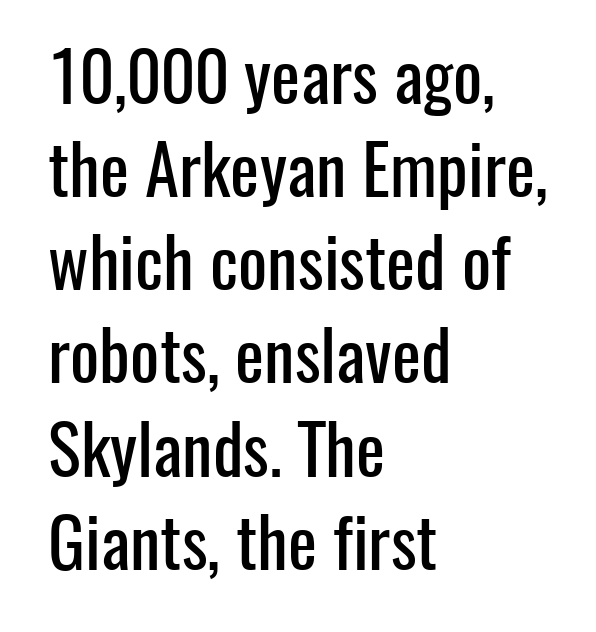
Q: Is the text italic (slanted)? A: No, it is upright.
Q: Is the typeface a serif or a sans-serif typeface? A: Sans-serif.
Q: Is the text underlined? A: No.
Q: How is the paragraph aligned? A: Left-aligned.
Q: Is the spacing between letters normal or unusually wide? A: Normal.
Q: Is the spacing between lines tight, normal or loose? A: Normal.
Q: Width (condensed, normal, or wide)? A: Condensed.
Q: Stroke contrast? A: Low.
Q: x-height? A: Medium.
Q: Monospaced? A: No.
